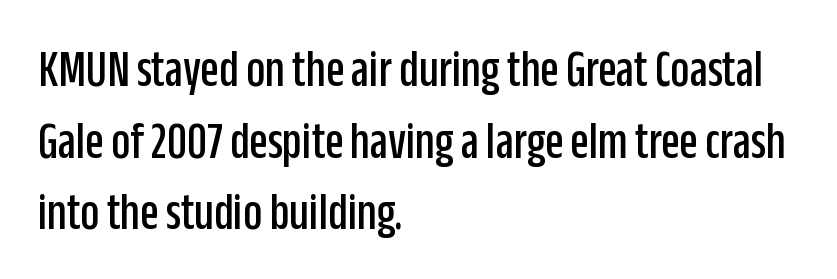
Q: Is the text italic (slanted)? A: No, it is upright.
Q: Is the typeface a serif or a sans-serif typeface? A: Sans-serif.
Q: Is the text underlined? A: No.
Q: How is the paragraph aligned? A: Left-aligned.
Q: Is the spacing between letters normal or unusually wide? A: Normal.
Q: Is the spacing between lines tight, normal or loose? A: Normal.
Q: Width (condensed, normal, or wide)? A: Condensed.
Q: Stroke contrast? A: Low.
Q: x-height? A: Large.
Q: Monospaced? A: No.
